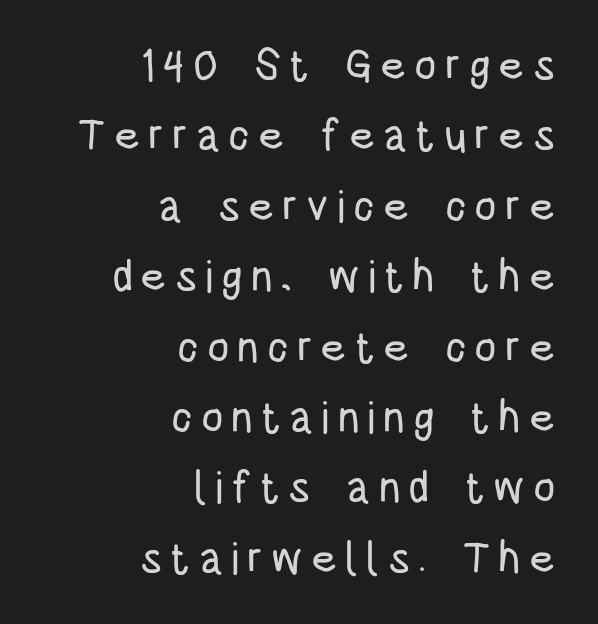
{"serif": "no", "italic": "no", "width": "condensed", "stroke_contrast": "low", "x_height": "large", "monospaced": "no", "underline": "no", "align": "right", "line_spacing": "normal", "line_spacing_ratio": 1.6, "glyph_px": 44}
